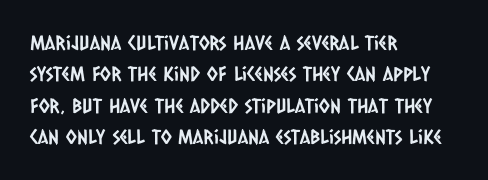
The image shows 20 px text type; set left-aligned, normal line spacing (1.57x), normal letter spacing, not underlined.
